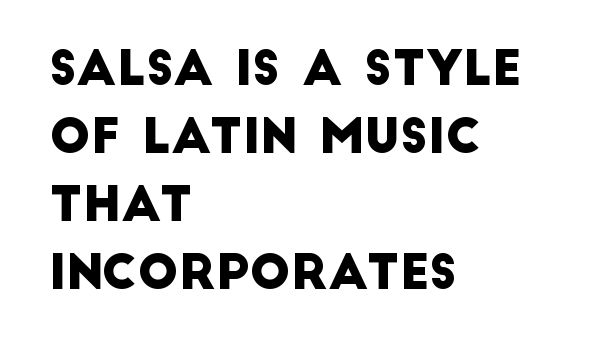
Q: Is the typeface a serif or a sans-serif typeface? A: Sans-serif.
Q: Is the text underlined? A: No.
Q: How is the paragraph aligned? A: Left-aligned.
Q: Is the spacing between letters normal or unusually wide? A: Normal.
Q: Is the spacing between lines tight, normal or loose? A: Normal.
Q: Width (condensed, normal, or wide)? A: Normal.
Q: Stroke contrast? A: Low.
Q: x-height? A: Large.
Q: Monospaced? A: No.
